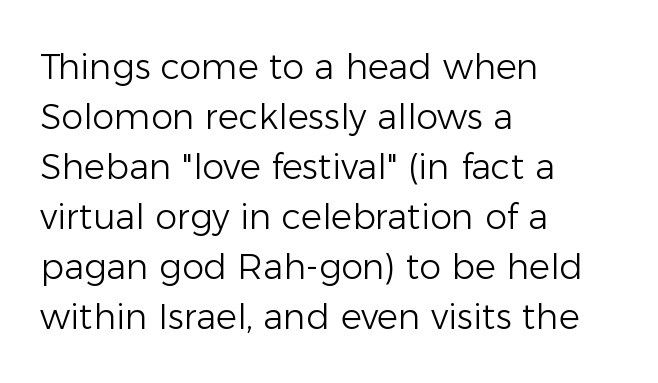
Reading down the block, your eye returns to a fixed left position each line. The typeface chosen for these lines omits serifs. Is the letter spacing exaggerated? No — it looks like the ordinary default. Glance below the letters and you will spot only blank space.
